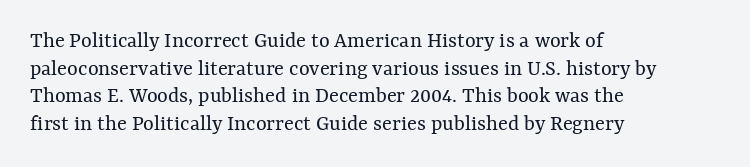
Unlike italic type, these characters show no tilt at all. The string is rendered with underlining switched off. The lines are quadded left. Tracking here is standard; glyphs follow each other at the usual distance. The letters look calm and open, with moderate or lighter stems.
